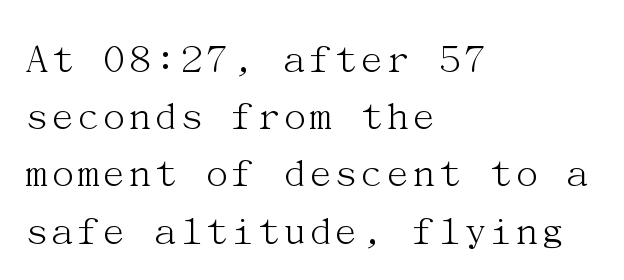
Q: Is the text bold? A: No.
Q: Is the text italic (slanted)? A: No, it is upright.
Q: Is the typeface a serif or a sans-serif typeface? A: Serif.
Q: Is the text underlined? A: No.
Q: How is the paragraph aligned? A: Left-aligned.
Q: Is the spacing between letters normal or unusually wide? A: Normal.
Q: Is the spacing between lines tight, normal or loose? A: Normal.
Q: Width (condensed, normal, or wide)? A: Normal.
Q: Stroke contrast? A: Medium.
Q: x-height? A: Medium.
